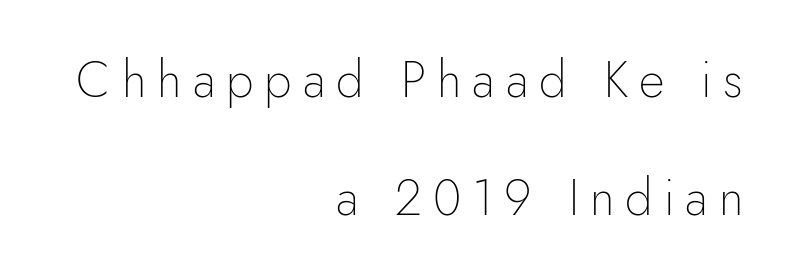
Tall strokes in this sample are plumb rather than angled. Tracking here is generous; glyphs stand well apart from one another. Bare-footed words on every line. No letter is thick-stroked: the sample isn't bold.
